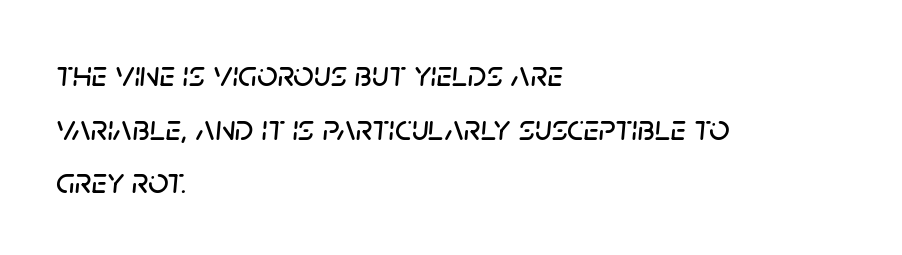
Letter spacing: default. Is the type slanted? Yes — the strokes lean at a clear angle. The space between consecutive lines is moderate. The strip under each line holds only bare page. The compositor pushed each line to the left boundary. Here the designer chose a conventional face with non-uniform glyph widths.
